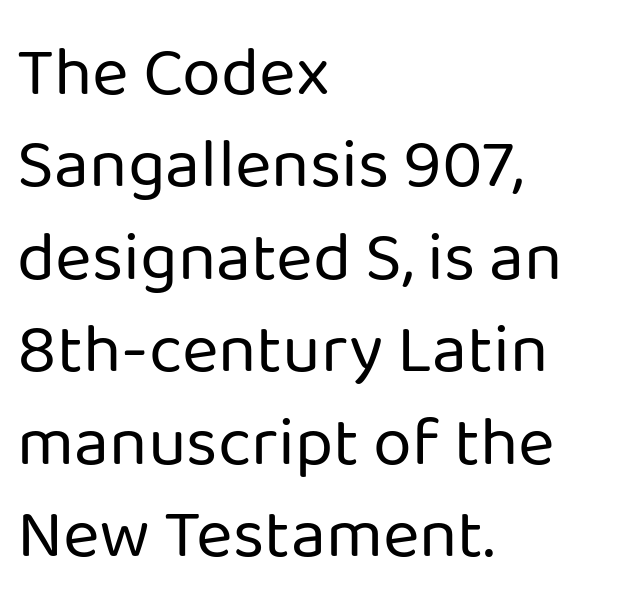
The image shows 70 px regular-weight sans-serif type, upright; set left-aligned, normal line spacing (1.32x), normal letter spacing, not underlined; low stroke contrast and a medium x-height.
